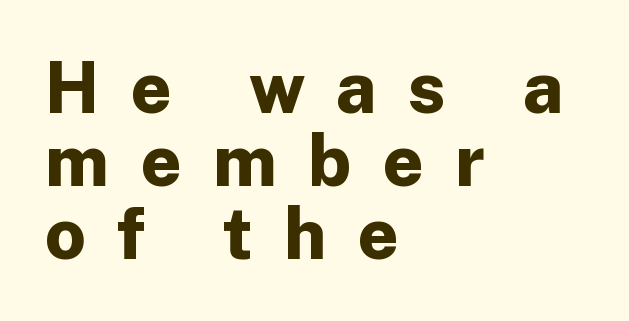
{"serif": "no", "italic": "no", "bold": "yes", "weight": "bold", "width": "normal", "stroke_contrast": "low", "x_height": "medium", "monospaced": "no", "underline": "no", "align": "left", "line_spacing": "tight", "line_spacing_ratio": 1.03, "letter_spacing": "wide", "letter_spacing_em": 0.44, "glyph_px": 71}
